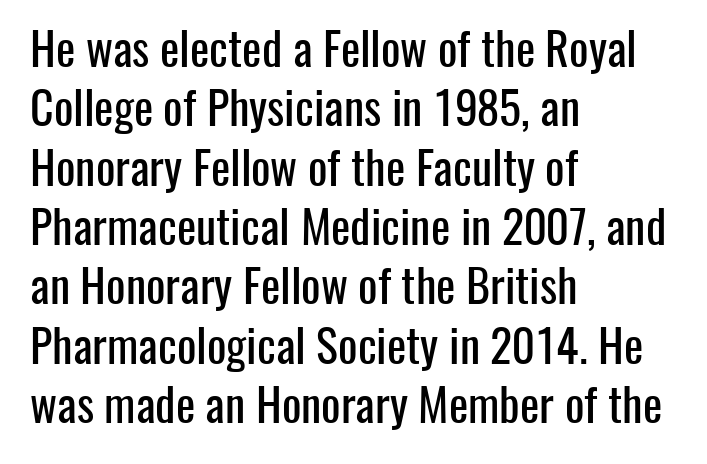
The image shows 46 px condensed sans-serif type, upright; set left-aligned, normal line spacing (1.29x), normal letter spacing, not underlined; low stroke contrast and a medium x-height.
